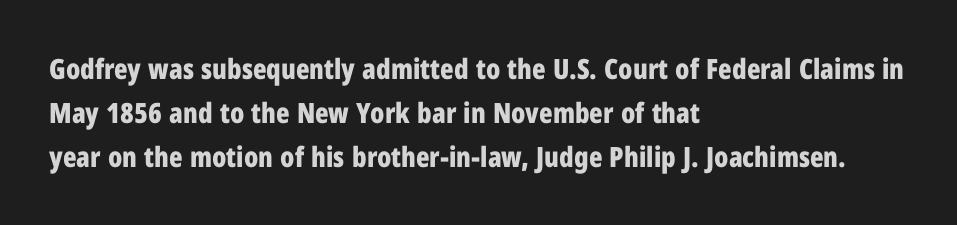
Q: Is the text bold? A: Yes.
Q: Is the text italic (slanted)? A: No, it is upright.
Q: Is the typeface a serif or a sans-serif typeface? A: Sans-serif.
Q: Is the text underlined? A: No.
Q: How is the paragraph aligned? A: Left-aligned.
Q: Is the spacing between letters normal or unusually wide? A: Normal.
Q: Is the spacing between lines tight, normal or loose? A: Normal.
Q: Width (condensed, normal, or wide)? A: Condensed.
Q: Stroke contrast? A: Low.
Q: x-height? A: Medium.
Q: Monospaced? A: No.
